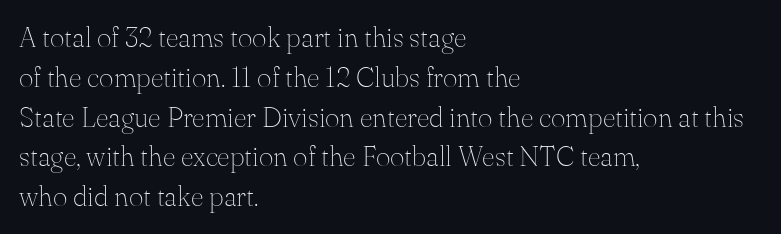
This sample uses a serif face. The type is set solid horizontally, with unmodified tracking. Whoever set this chose a conventional vertical rhythm. A typesetter would call this proportional, since set widths differ per character. Does the copy run flush right? No — it runs flush left.
